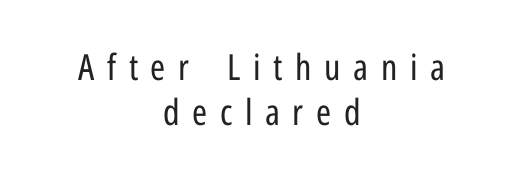
{"serif": "no", "italic": "no", "bold": "no", "weight": "regular", "width": "condensed", "stroke_contrast": "low", "x_height": "medium", "monospaced": "no", "underline": "no", "align": "center", "line_spacing": "normal", "line_spacing_ratio": 1.26, "letter_spacing": "wide", "letter_spacing_em": 0.35, "glyph_px": 36}
